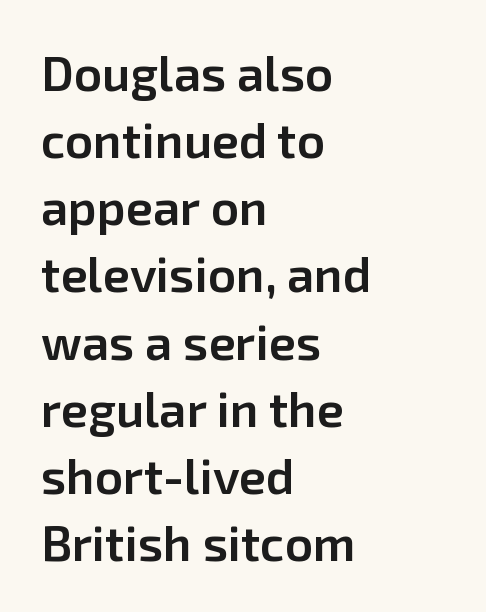
Compared with a centered layout, this one pins lines to the left instead. A typesetter would mark this as roman, not italic. Letter spacing: default. Successive baselines arrive at the customary interval. Looks like regular typesetting: each glyph gets only the width it needs. Semibold letterforms, between regular and bold.
